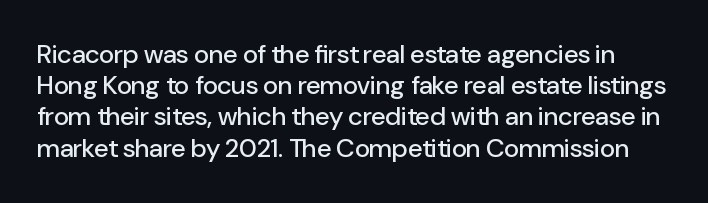
Q: Is the text italic (slanted)? A: No, it is upright.
Q: Is the text underlined? A: No.
Q: Is the spacing between letters normal or unusually wide? A: Normal.
